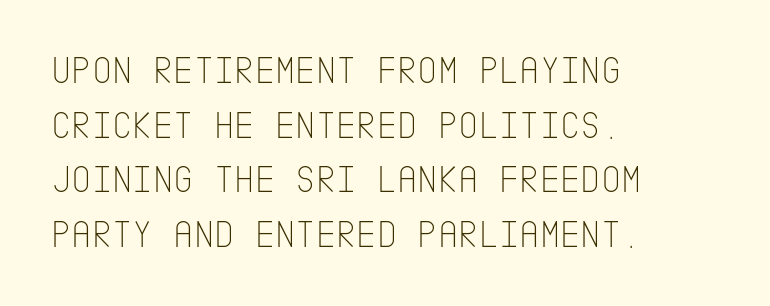
{"serif": "no", "italic": "no", "bold": "no", "weight": "thin", "width": "condensed", "stroke_contrast": "low", "x_height": "large", "underline": "no", "align": "left", "line_spacing": "normal", "line_spacing_ratio": 1.4, "letter_spacing": "normal", "letter_spacing_em": 0.0, "glyph_px": 39}
